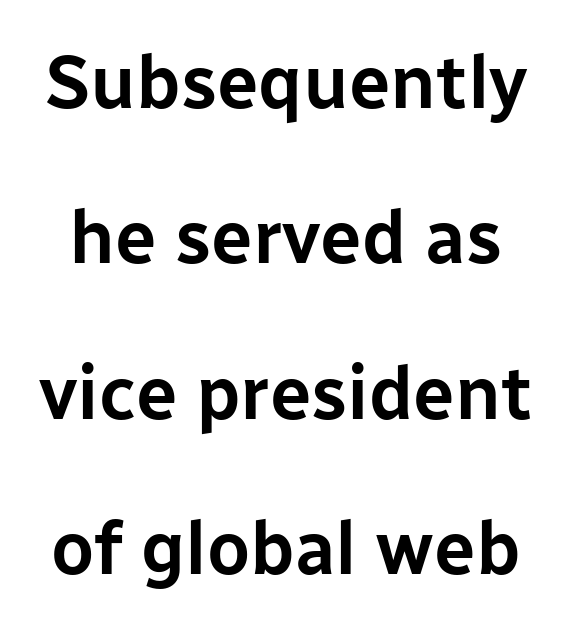
Q: Is the text italic (slanted)? A: No, it is upright.
Q: Is the typeface a serif or a sans-serif typeface? A: Sans-serif.
Q: Is the text underlined? A: No.
Q: Is the spacing between letters normal or unusually wide? A: Normal.
Q: Is the spacing between lines tight, normal or loose? A: Loose.
Q: Width (condensed, normal, or wide)? A: Normal.
Q: Stroke contrast? A: Low.
Q: x-height? A: Medium.
Q: Monospaced? A: No.
